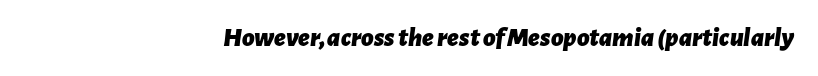
This sample uses an oblique cut, with every glyph tilted off the vertical. Letter spacing: default. Is the type bold? Yes — the strokes are clearly thick and heavy. The paragraph has a hard right edge and a soft left edge.
